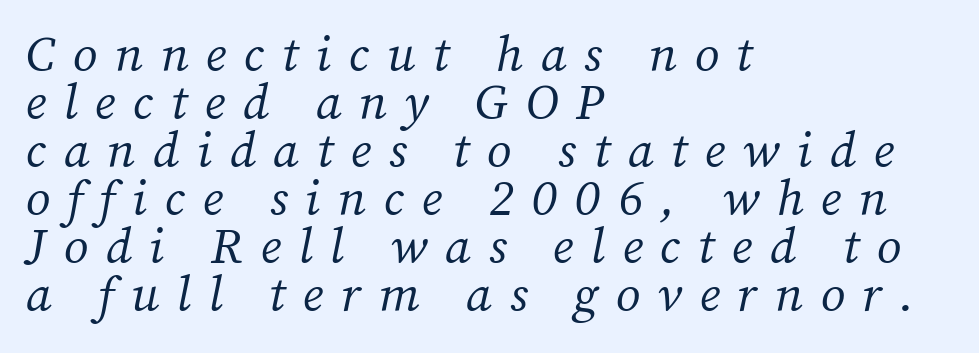
{"serif": "yes", "italic": "yes", "lean": "right", "slant_degrees": 12, "bold": "no", "weight": "regular", "width": "normal", "stroke_contrast": "medium", "x_height": "medium", "monospaced": "no", "underline": "no", "align": "left", "line_spacing": "tight", "line_spacing_ratio": 0.96, "letter_spacing": "wide", "letter_spacing_em": 0.35, "glyph_px": 50}
